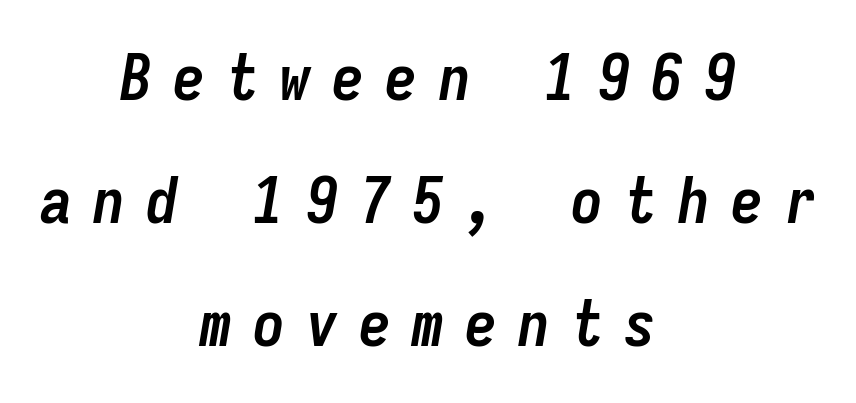
The image shows 64 px semibold, condensed type, italic (leaning right), monospaced; set centered, loose line spacing (1.92x), unusually wide letter spacing (+0.33 em), not underlined; low stroke contrast and a medium x-height.
